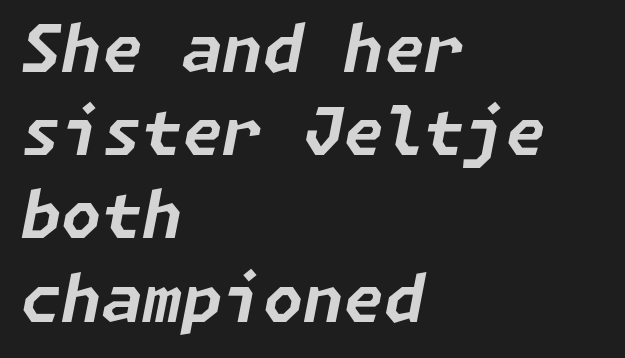
The font is running at its bold setting. Every character sits at an angle, as italics do. The passage shown is not underscored anywhere. Notice how the passage keeps a crisp vertical edge on the left only.
